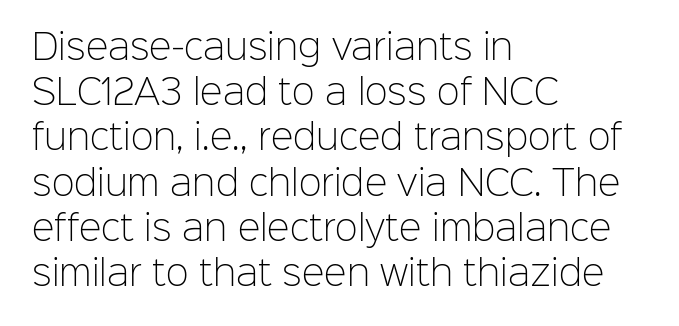
Quick note: interline space is typical. Layout note: lines flush left. The characters are drawn with everyday or finer stroke widths. Think of a printed novel: that variable character pitch is what you see here. You could call the tracking neutral — neither tight nor loose.
